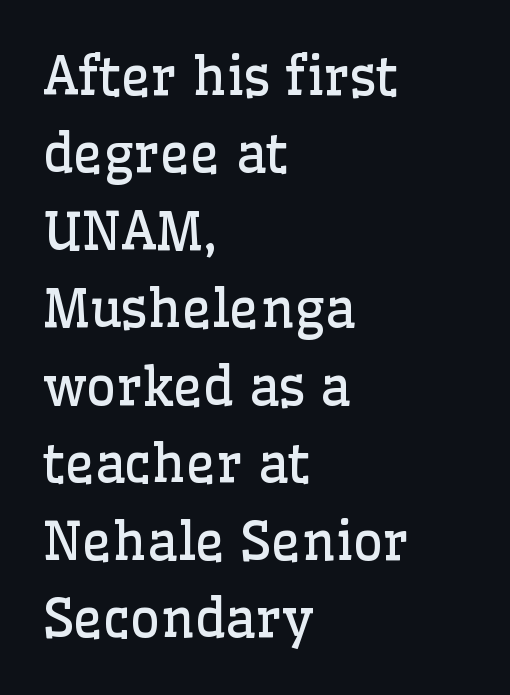
The image shows 52 px regular-weight serif type, upright; set left-aligned, normal line spacing (1.49x), normal letter spacing, not underlined; low stroke contrast and a medium x-height.
